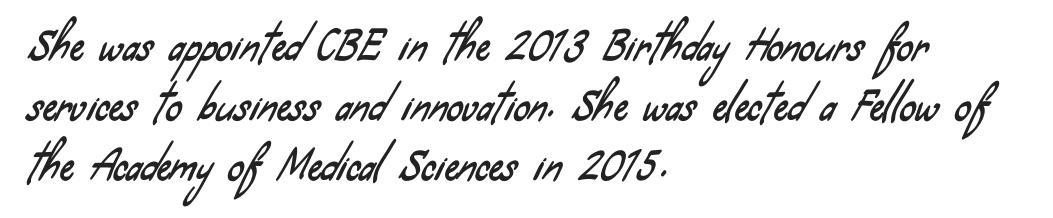
Q: Is the typeface a serif or a sans-serif typeface? A: Sans-serif.
Q: Is the text underlined? A: No.
Q: How is the paragraph aligned? A: Left-aligned.
Q: Is the spacing between letters normal or unusually wide? A: Normal.
Q: Is the spacing between lines tight, normal or loose? A: Normal.
Q: Width (condensed, normal, or wide)? A: Condensed.
Q: Stroke contrast? A: Low.
Q: x-height? A: Small.
Q: Monospaced? A: No.
